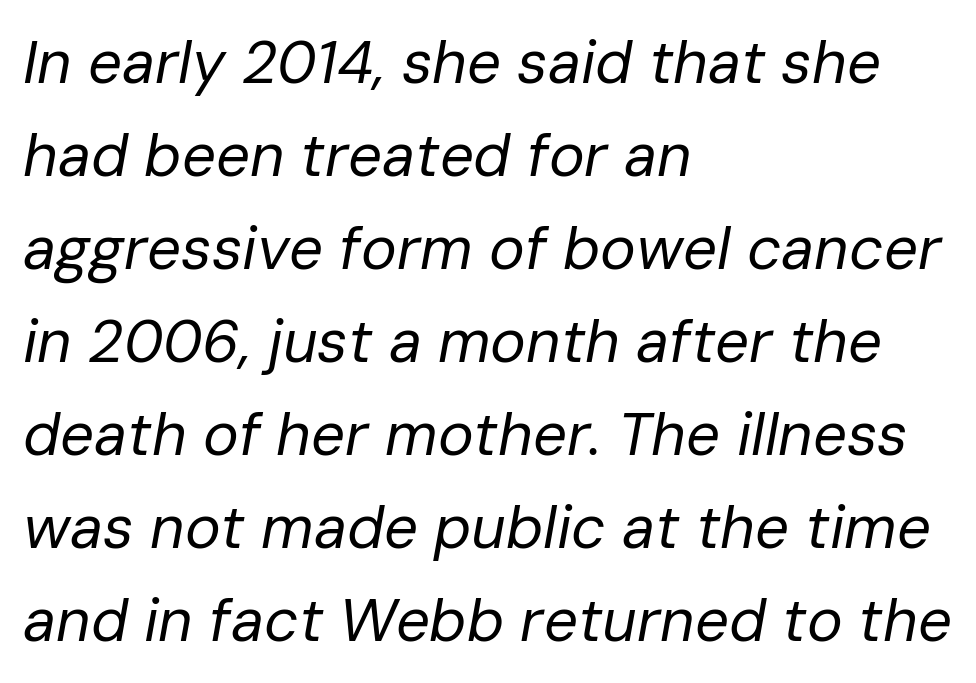
{"italic": "yes", "lean": "right", "slant_degrees": 10, "bold": "no", "weight": "regular", "width": "normal", "stroke_contrast": "low", "x_height": "medium", "monospaced": "no", "underline": "no", "align": "left", "line_spacing": "normal", "line_spacing_ratio": 1.55, "letter_spacing": "normal", "letter_spacing_em": 0.0, "glyph_px": 60}
